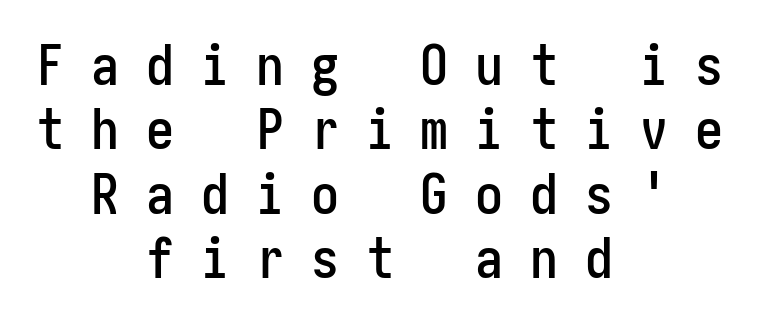
Q: Is the text italic (slanted)? A: No, it is upright.
Q: Is the typeface a serif or a sans-serif typeface? A: Sans-serif.
Q: Is the text underlined? A: No.
Q: How is the paragraph aligned? A: Centered.
Q: Is the spacing between letters normal or unusually wide? A: Unusually wide.
Q: Is the spacing between lines tight, normal or loose? A: Tight.
Q: Width (condensed, normal, or wide)? A: Condensed.
Q: Stroke contrast? A: Low.
Q: x-height? A: Medium.
